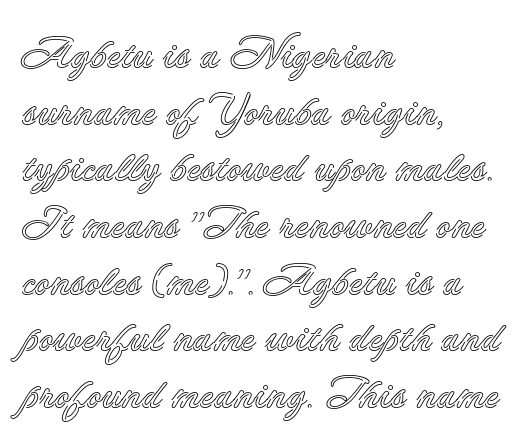
The image shows 42 px text type; set left-aligned, normal line spacing (1.35x), normal letter spacing, not underlined; a small x-height.
